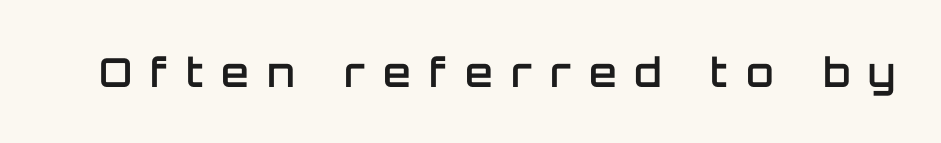
Here the glyphs are tracked loosely, breaking word shapes into spaced letters. Typographic density is moderately raised because the face is semibold. Just letters on the line, the space beneath them empty. A roman cut, with each character standing at attention. The font family rendered here belongs to the sans-serif group.
